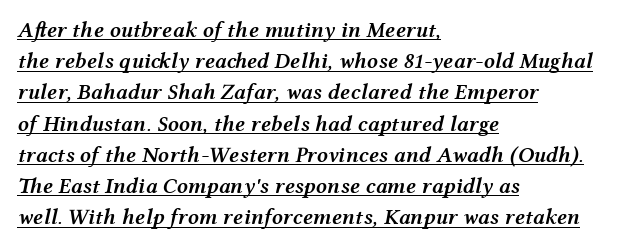
Emphasis is given by a line drawn under the lettering. Characters are canted at an angle relative to the baseline's perpendicular. Horizontal alignment here is leftward, the default for most running prose. Stroke thickness is moderately raised; the sample reads as semibold. The tracking reads as untouched default to a designer's eye.
